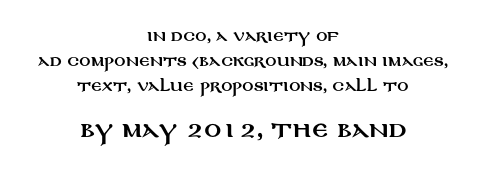
{"italic": "no", "underline": "no", "align": "center", "line_spacing_ratio": 1.77, "letter_spacing": "normal", "letter_spacing_em": 0.0, "larger_block": "second", "size_ratio": 1.5, "glyph_px": 21}
